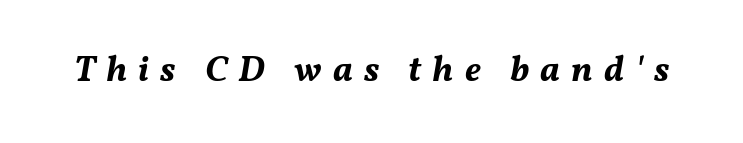
{"italic": "yes", "lean": "right", "slant_degrees": 11, "bold": "yes", "weight": "bold", "width": "normal", "stroke_contrast": "medium", "x_height": "medium", "monospaced": "no", "underline": "no", "letter_spacing": "wide", "letter_spacing_em": 0.31, "glyph_px": 36}
